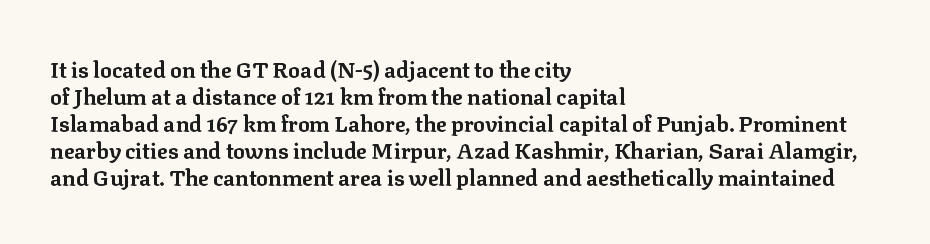
Q: Is the text bold? A: Yes.
Q: Is the text italic (slanted)? A: No, it is upright.
Q: Is the text underlined? A: No.
Q: How is the paragraph aligned? A: Left-aligned.
Q: Is the spacing between letters normal or unusually wide? A: Normal.
